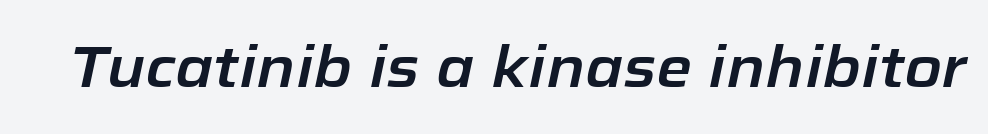
{"italic": "yes", "lean": "right", "slant_degrees": 12, "width": "normal", "stroke_contrast": "low", "x_height": "medium", "monospaced": "no", "underline": "no", "letter_spacing": "normal", "letter_spacing_em": 0.0, "glyph_px": 58}
